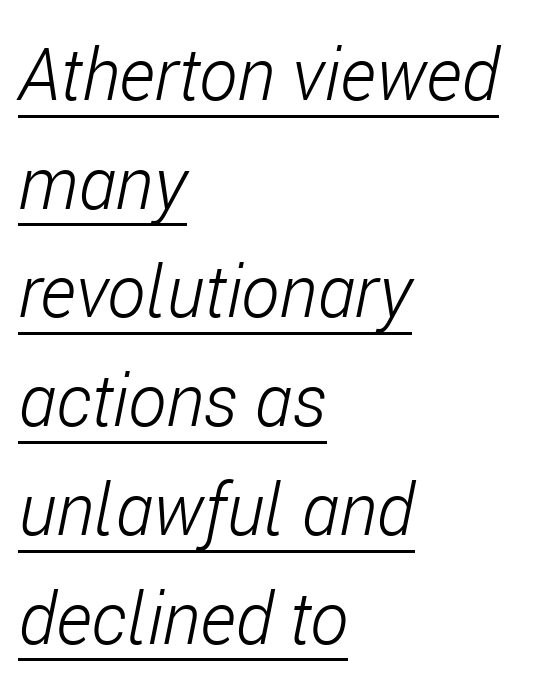
Counters stay open thanks to moderate or lighter strokes. Proportional: the letters do not fall into vertical columns. The paragraph shown leans on its left margin. Regular leading.
